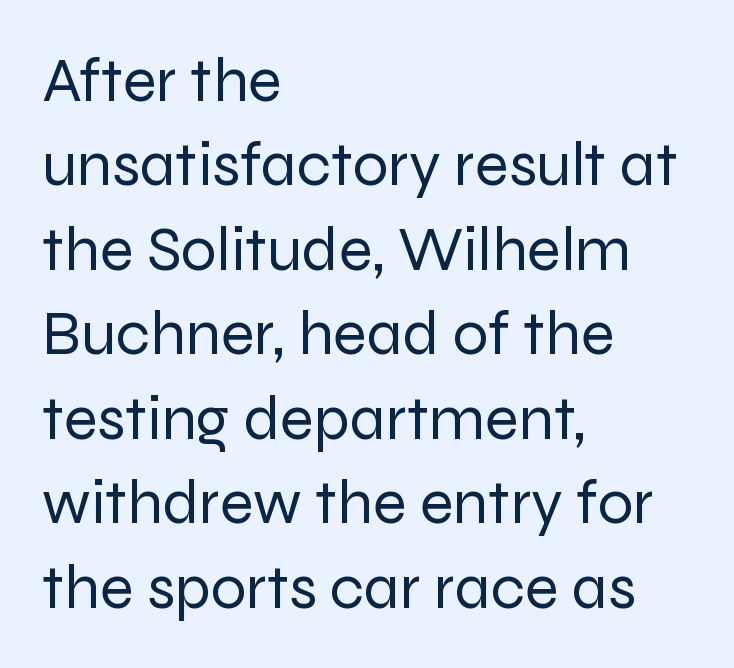
Q: Is the text bold? A: No.
Q: Is the text italic (slanted)? A: No, it is upright.
Q: Is the typeface a serif or a sans-serif typeface? A: Sans-serif.
Q: Is the text underlined? A: No.
Q: How is the paragraph aligned? A: Left-aligned.
Q: Is the spacing between letters normal or unusually wide? A: Normal.
Q: Is the spacing between lines tight, normal or loose? A: Normal.
Q: Width (condensed, normal, or wide)? A: Normal.
Q: Stroke contrast? A: Low.
Q: x-height? A: Medium.
Q: Monospaced? A: No.
